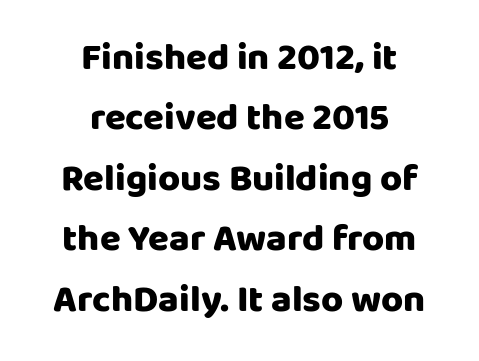
Each glyph is drawn with heavy, bold strokes. This sample uses plain, unmodified letter spacing. Honestly, the row spacing looks completely unremarkable. Rendered with straight, roman letterforms. The passage shown is typed in a proportional face where columns would drift.
